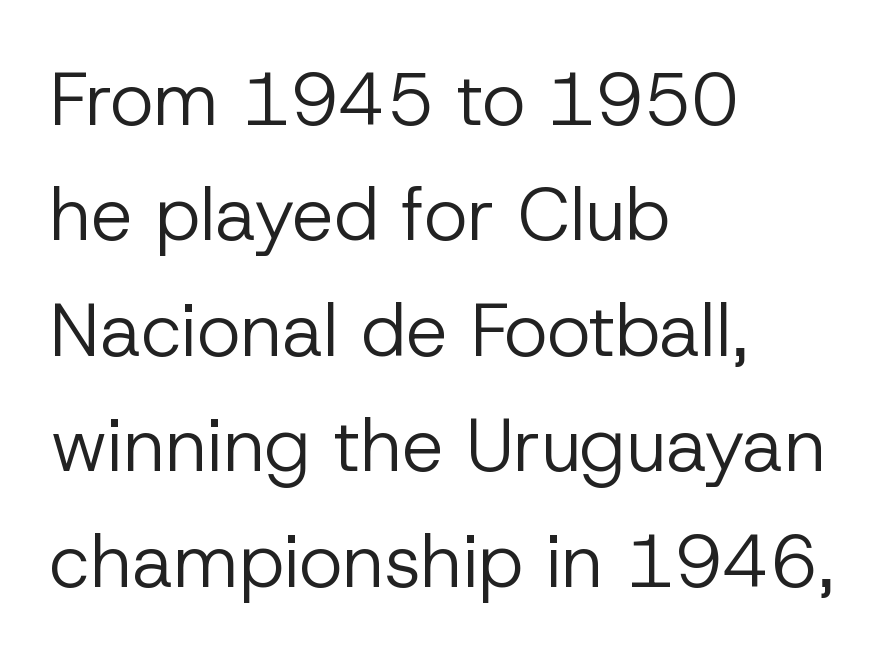
The image shows 74 px regular-weight sans-serif type, upright; set left-aligned, normal line spacing (1.56x), normal letter spacing, not underlined; low stroke contrast and a medium x-height.
